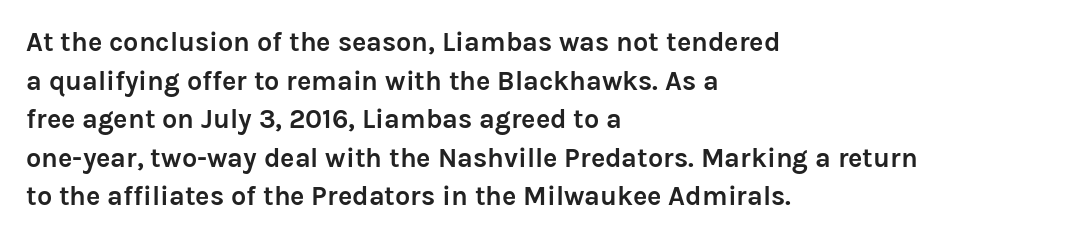
Q: Is the text bold? A: Yes.
Q: Is the text italic (slanted)? A: No, it is upright.
Q: Is the text underlined? A: No.
Q: How is the paragraph aligned? A: Left-aligned.
Q: Is the spacing between letters normal or unusually wide? A: Normal.
Q: Is the spacing between lines tight, normal or loose? A: Normal.
